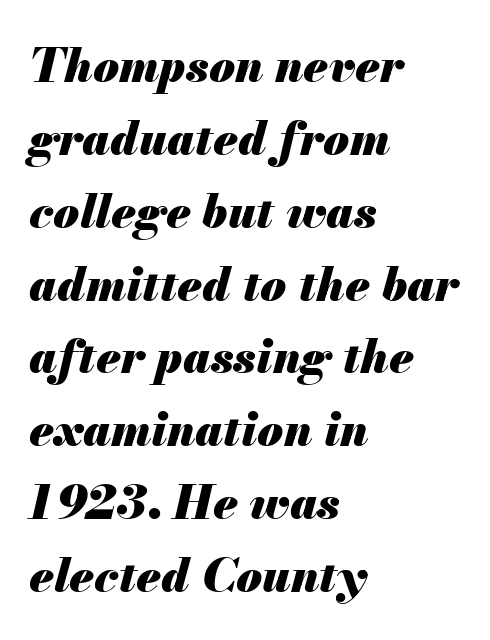
{"italic": "yes", "lean": "right", "slant_degrees": 13, "bold": "yes", "weight": "heavy", "width": "normal", "stroke_contrast": "medium", "x_height": "small", "monospaced": "no", "underline": "no", "align": "left", "line_spacing": "normal", "line_spacing_ratio": 1.55, "letter_spacing": "normal", "letter_spacing_em": 0.0, "glyph_px": 47}
